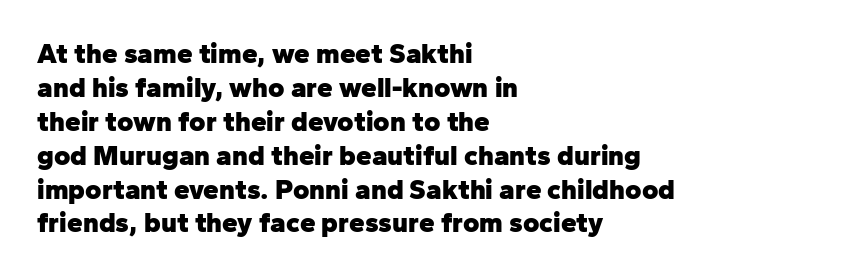
{"serif": "no", "italic": "no", "bold": "yes", "weight": "heavy", "width": "normal", "stroke_contrast": "low", "x_height": "medium", "monospaced": "no", "underline": "no", "align": "left", "line_spacing_ratio": 1.21, "letter_spacing": "normal", "letter_spacing_em": 0.0, "glyph_px": 28}
